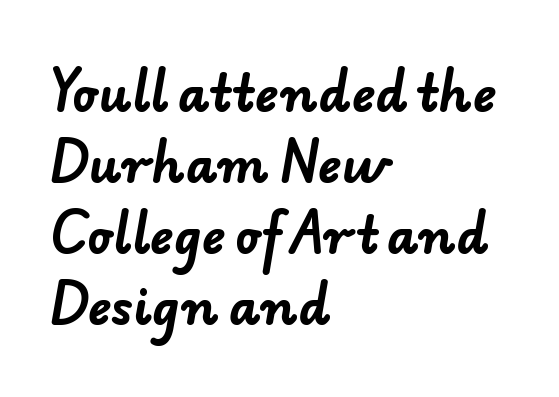
{"serif": "no", "bold": "yes", "weight": "bold", "width": "normal", "stroke_contrast": "low", "x_height": "small", "monospaced": "no", "underline": "no", "align": "left", "line_spacing": "normal", "line_spacing_ratio": 1.45, "letter_spacing": "normal", "letter_spacing_em": 0.0, "glyph_px": 49}
